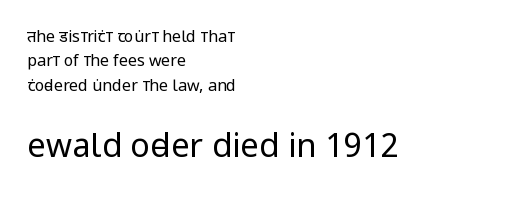
Designer's note — italics off, roman on. Is the lower block the larger one? Yes — the lower block carries the bigger type. This sample has the flowing, uneven cadence of proportional lettering. Honestly, the row spacing looks completely unremarkable. Serifs: no, the terminals of the letterforms are clean. Short note: letters normally spaced.
